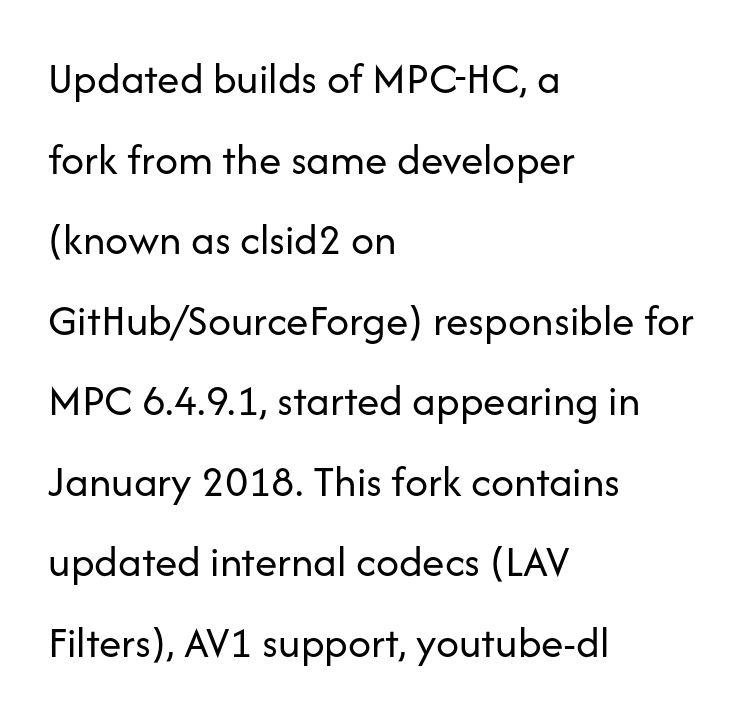
Is this a heavy cut? Hardly; it is regular or lighter. The lettering stays uniformly vertical, giving the passage a roman look. Reading down the block, your eye returns to a fixed left position each line. This rendering leaves character spacing at its baseline value. I'd call this a sans setting — the letters go barefoot.
